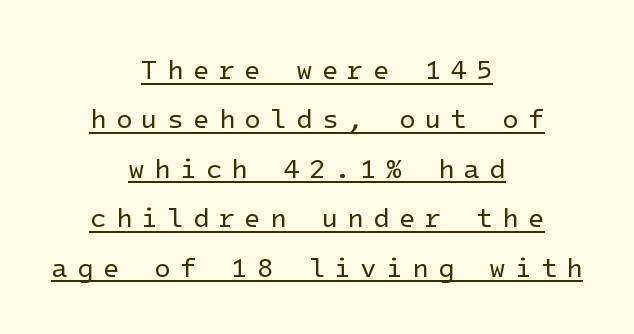
{"italic": "no", "bold": "no", "underline": "yes", "align": "center", "line_spacing_ratio": 1.83, "letter_spacing": "wide", "letter_spacing_em": 0.34, "glyph_px": 27}
